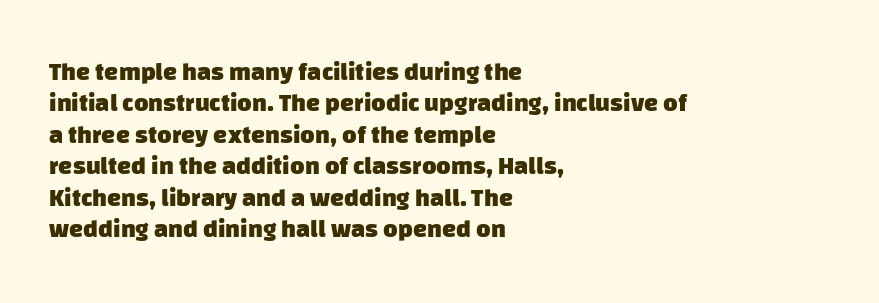
The paragraph has a hard left edge and a soft right edge. This rendering features lettering with no underline. Students, observe: this is what conventionally led text looks like. The gaps between neighbouring characters are ordinary and unremarkable.
